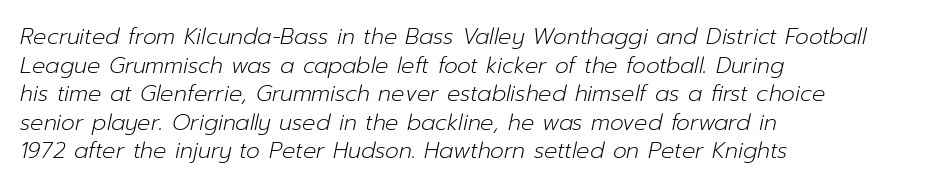
Q: Is the text bold? A: No.
Q: Is the text italic (slanted)? A: Yes, it leans right by about 12 degrees.
Q: Is the text underlined? A: No.
Q: How is the paragraph aligned? A: Left-aligned.
Q: Is the spacing between letters normal or unusually wide? A: Normal.
Q: Is the spacing between lines tight, normal or loose? A: Normal.
